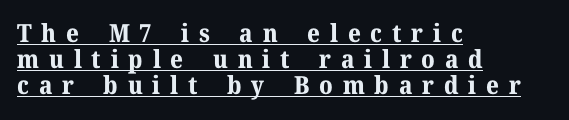
{"italic": "no", "bold": "yes", "underline": "yes", "align": "left", "line_spacing": "tight", "line_spacing_ratio": 1.05, "letter_spacing": "wide", "letter_spacing_em": 0.39, "glyph_px": 25}
